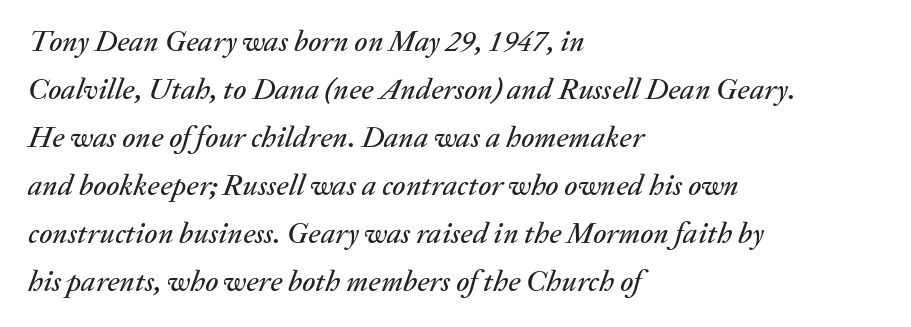
{"italic": "yes", "lean": "right", "slant_degrees": 20, "width": "normal", "stroke_contrast": "medium", "x_height": "medium", "monospaced": "no", "underline": "no", "align": "left", "line_spacing": "normal", "line_spacing_ratio": 1.6, "letter_spacing": "normal", "letter_spacing_em": 0.0, "glyph_px": 30}
